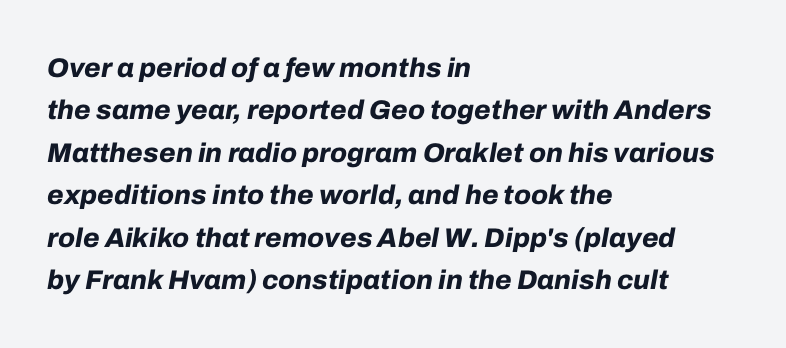
Heavy-handed strokes throughout: this text is bold. A normal amount of white space separates one row of letters from the next. Layout note: lines flush left. The gaps between neighbouring characters are ordinary and unremarkable. The lettering tilts uniformly, giving the passage an italic look. Nobody drew a line under any word here.
